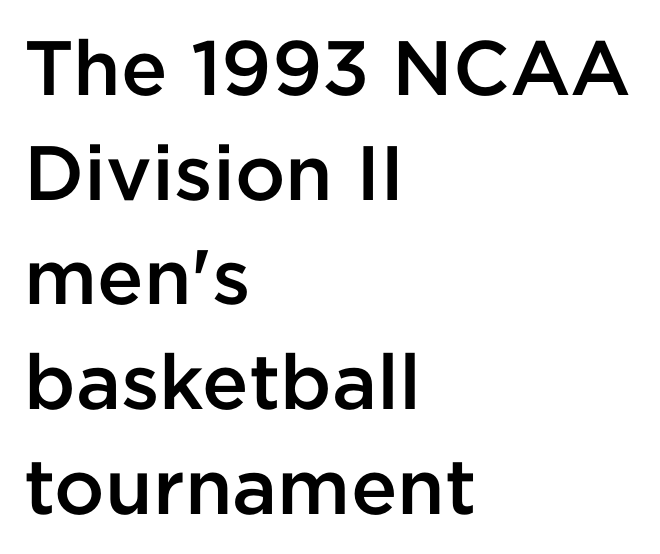
The image shows 77 px semibold sans-serif type, upright; set left-aligned, normal line spacing (1.36x), normal letter spacing, not underlined; low stroke contrast and a medium x-height.
